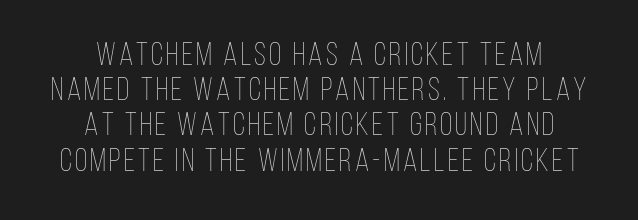
The passage is arranged like a title page — every line centered. The vertical gap from one line to the next is small. Just letters on the line, the space beneath them empty. The typography opts for an upright posture over an oblique one. You could not count columns in this text — the font is proportionally spaced. Bold? No — there's no thickening of the strokes.
